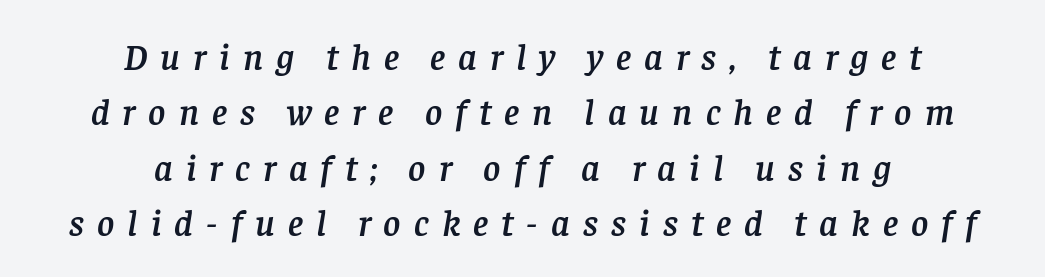
Q: Is the text italic (slanted)? A: Yes, it leans right by about 8 degrees.
Q: Is the typeface a serif or a sans-serif typeface? A: Serif.
Q: Is the text underlined? A: No.
Q: How is the paragraph aligned? A: Centered.
Q: Is the spacing between letters normal or unusually wide? A: Unusually wide.
Q: Is the spacing between lines tight, normal or loose? A: Normal.
Q: Width (condensed, normal, or wide)? A: Normal.
Q: Stroke contrast? A: Low.
Q: x-height? A: Large.
Q: Monospaced? A: No.
